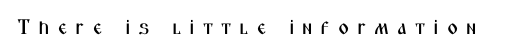
Q: Is the text italic (slanted)? A: No, it is upright.
Q: Is the text underlined? A: No.
Q: Is the spacing between letters normal or unusually wide? A: Unusually wide.
